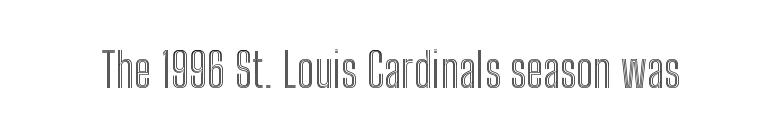
{"italic": "no", "width": "condensed", "x_height": "medium", "monospaced": "no", "underline": "no", "letter_spacing": "normal", "letter_spacing_em": 0.0, "glyph_px": 47}
